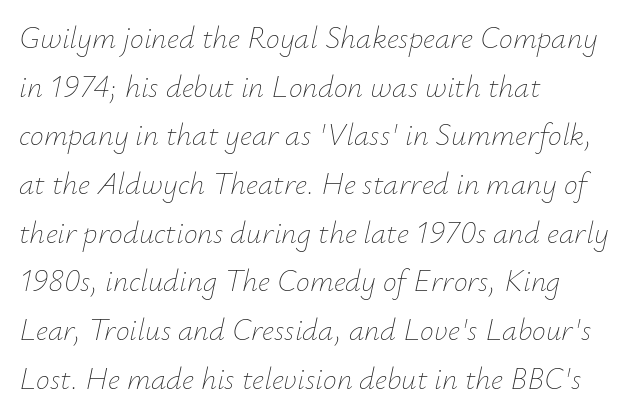
{"italic": "yes", "lean": "right", "slant_degrees": 12, "bold": "no", "weight": "thin", "width": "normal", "stroke_contrast": "low", "x_height": "small", "monospaced": "no", "underline": "no", "align": "left", "line_spacing": "normal", "line_spacing_ratio": 1.57, "letter_spacing": "normal", "letter_spacing_em": 0.0, "glyph_px": 31}
